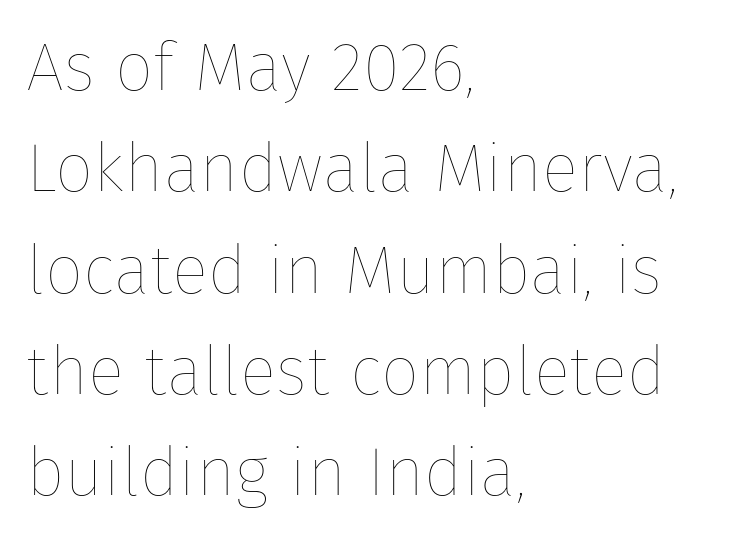
The image shows 68 px thin type, upright; set left-aligned, normal line spacing (1.49x), normal letter spacing, not underlined; low stroke contrast and a medium x-height.
